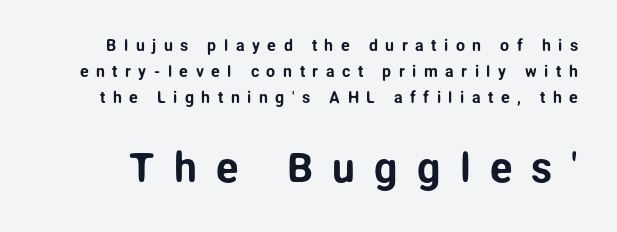
Q: Is the text italic (slanted)? A: No, it is upright.
Q: Is the typeface a serif or a sans-serif typeface? A: Sans-serif.
Q: Is the text underlined? A: No.
Q: Is the spacing between letters normal or unusually wide? A: Unusually wide.
Q: Is the spacing between lines tight, normal or loose? A: Normal.
Q: Which block of text is set in a larger size, the first (top) or the second (bottom)? A: The second (bottom) one.
Q: Width (condensed, normal, or wide)? A: Normal.
Q: Stroke contrast? A: Low.
Q: x-height? A: Medium.
Q: Monospaced? A: No.
